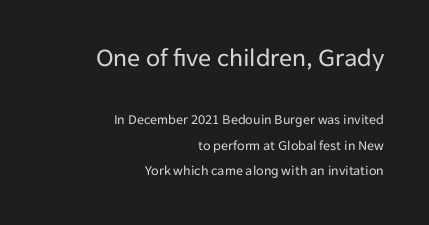
Q: Is the text bold? A: No.
Q: Is the text italic (slanted)? A: No, it is upright.
Q: Is the text underlined? A: No.
Q: How is the paragraph aligned? A: Right-aligned.
Q: Is the spacing between letters normal or unusually wide? A: Normal.
Q: Which block of text is set in a larger size, the first (top) or the second (bottom)? A: The first (top) one.
